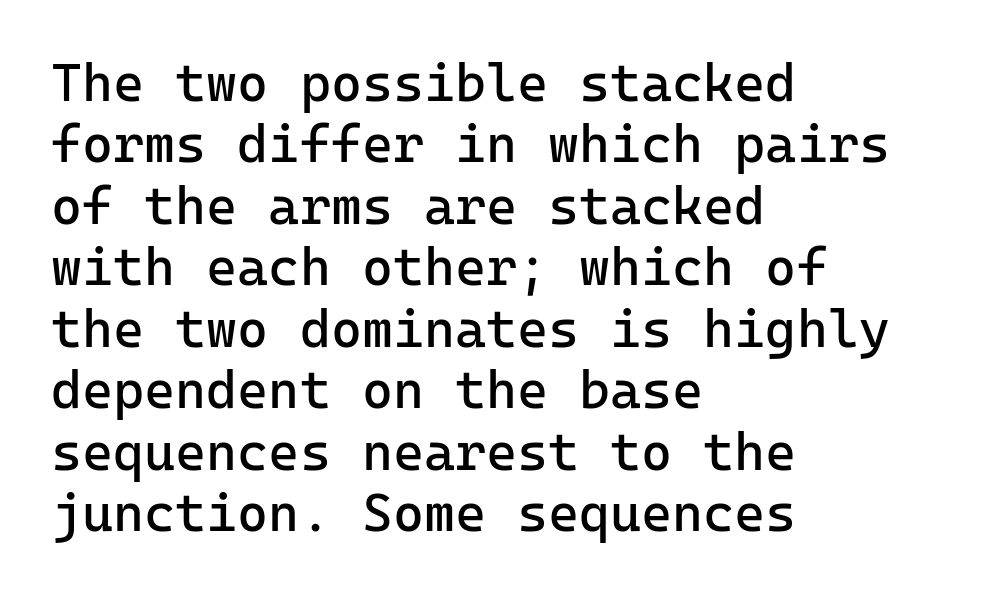
Q: Is the text bold? A: No.
Q: Is the text italic (slanted)? A: No, it is upright.
Q: Is the typeface a serif or a sans-serif typeface? A: Sans-serif.
Q: Is the text underlined? A: No.
Q: How is the paragraph aligned? A: Left-aligned.
Q: Is the spacing between letters normal or unusually wide? A: Normal.
Q: Width (condensed, normal, or wide)? A: Normal.
Q: Stroke contrast? A: Low.
Q: x-height? A: Medium.
Q: Monospaced? A: Yes.
